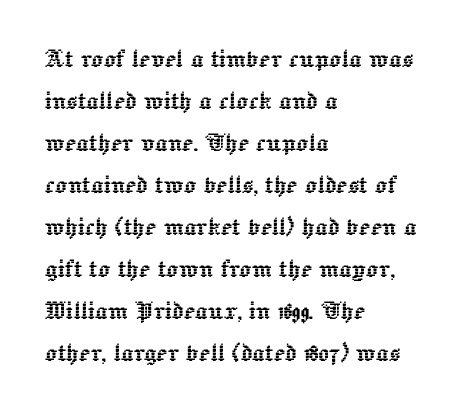
Q: Is the text italic (slanted)? A: No, it is upright.
Q: Is the text underlined? A: No.
Q: How is the paragraph aligned? A: Left-aligned.
Q: Is the spacing between letters normal or unusually wide? A: Normal.
Q: Is the spacing between lines tight, normal or loose? A: Normal.
Q: Width (condensed, normal, or wide)? A: Normal.
Q: x-height? A: Medium.
Q: Monospaced? A: No.
